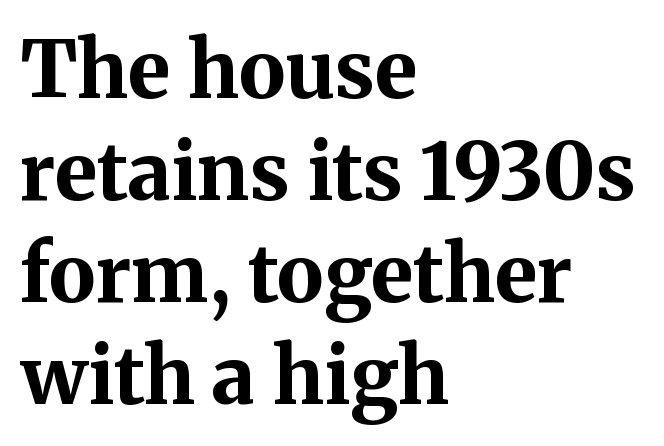
Thick stems and heavy bowls — unmistakably bold. This sample uses an upright cut, with every glyph sitting square on the baseline. Has an underline been added? It has not. These lines are rendered in a variable-pitch font. In CSS terms this would be text-align: left. This sample uses plain, unmodified letter spacing.
